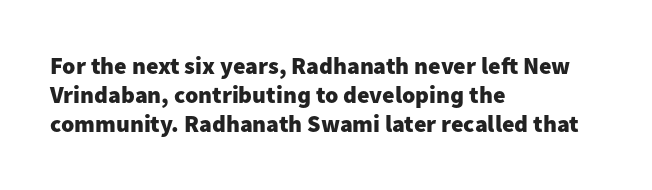
The image shows 24 px bold type, upright; set left-aligned, line spacing 1.21x, normal letter spacing, not underlined.
